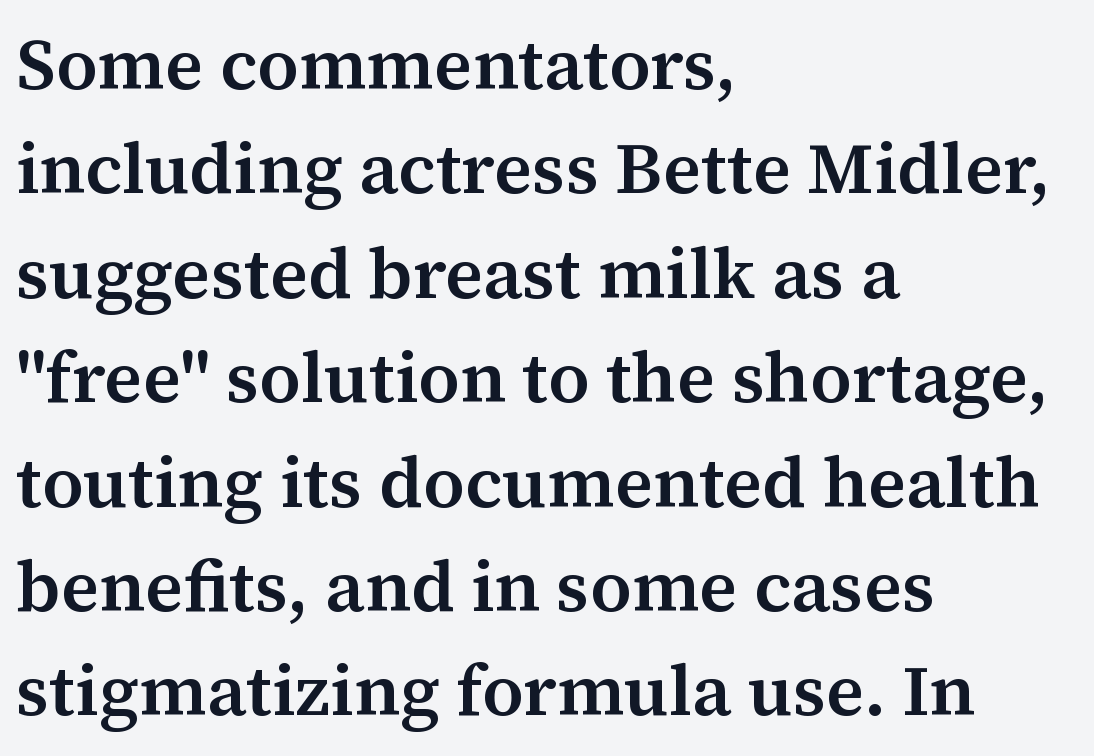
Q: Is the text bold? A: Semi-bold.
Q: Is the text italic (slanted)? A: No, it is upright.
Q: Is the typeface a serif or a sans-serif typeface? A: Serif.
Q: Is the text underlined? A: No.
Q: How is the paragraph aligned? A: Left-aligned.
Q: Is the spacing between letters normal or unusually wide? A: Normal.
Q: Is the spacing between lines tight, normal or loose? A: Normal.
Q: Width (condensed, normal, or wide)? A: Normal.
Q: Stroke contrast? A: Medium.
Q: x-height? A: Medium.
Q: Monospaced? A: No.
